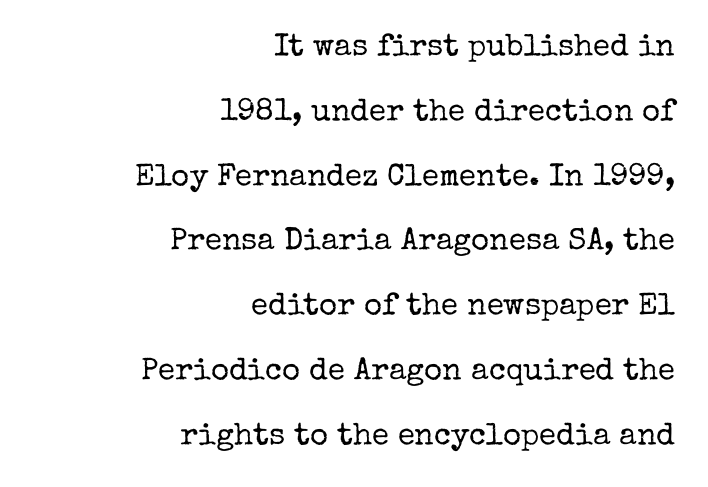
{"serif": "yes", "italic": "no", "bold": "no", "weight": "regular", "width": "normal", "stroke_contrast": "low", "x_height": "medium", "monospaced": "no", "underline": "no", "align": "right", "line_spacing": "loose", "line_spacing_ratio": 2.09, "letter_spacing": "normal", "letter_spacing_em": 0.0, "glyph_px": 31}
